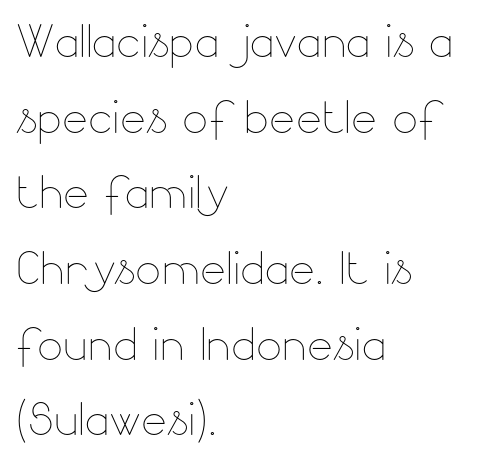
The space beneath each line is pristine and unruled. Visually the block forms a straight wall on the left and a jagged coastline on the right. Rendered with straight, roman letterforms. Looks like regular typesetting: each glyph gets only the width it needs. The tracking reads as untouched default to a designer's eye.
